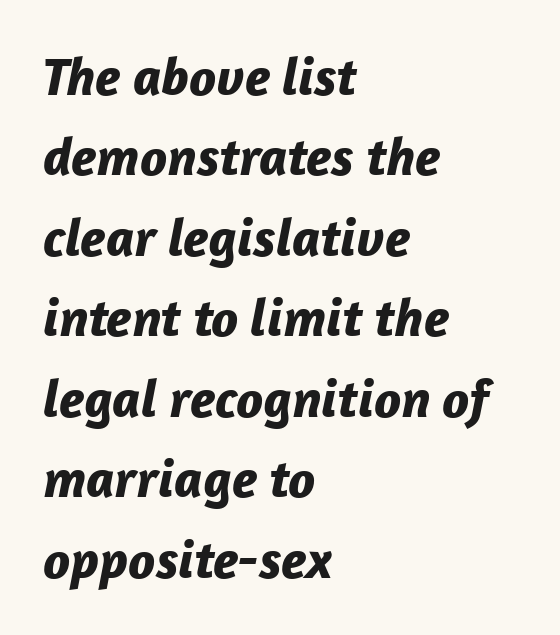
The passage shown is emphatically bold. Each letter keeps its own natural width here, so spacing adapts to shape. Notice how the stems are inclined rather than vertical — that's the hallmark of italics. The space beneath each line is pristine and unruled.
